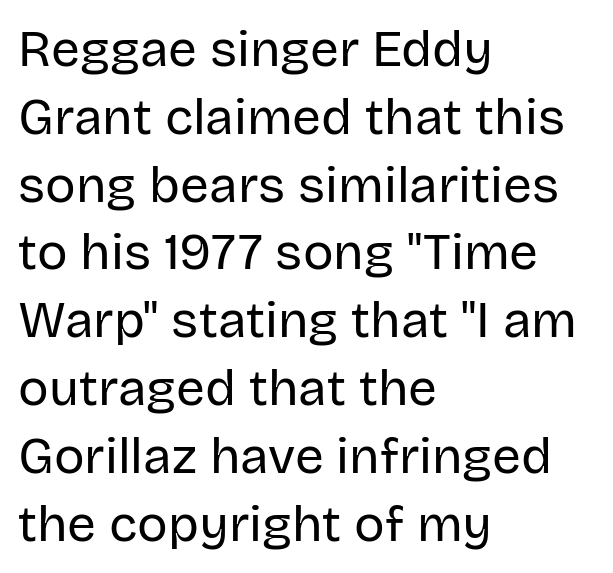
The image shows 51 px regular-weight sans-serif type, upright; set left-aligned, normal line spacing (1.33x), normal letter spacing, not underlined; low stroke contrast and a large x-height.
